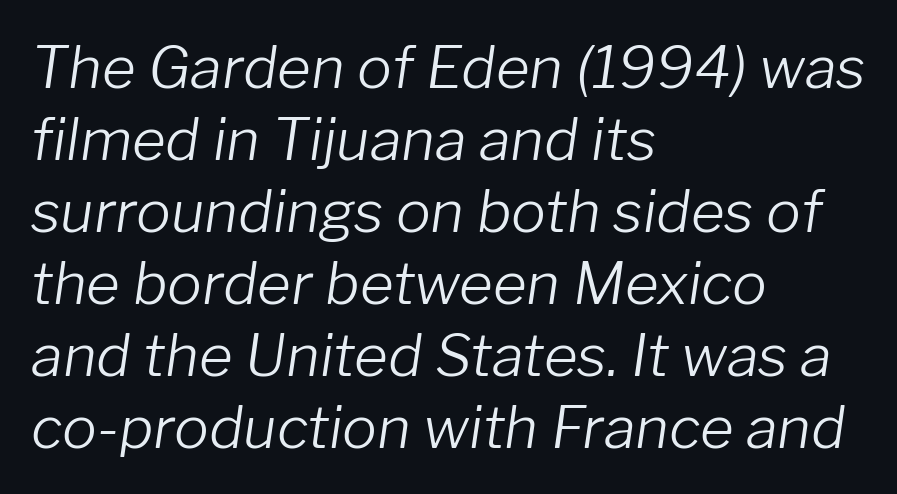
The image shows 58 px light type, italic (leaning right); set left-aligned, line spacing 1.24x, normal letter spacing, not underlined; low stroke contrast and a medium x-height.
